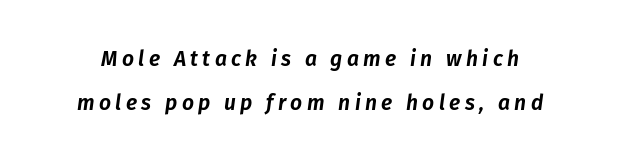
Q: Is the text italic (slanted)? A: Yes, it leans right by about 8 degrees.
Q: Is the text underlined? A: No.
Q: Is the spacing between letters normal or unusually wide? A: Unusually wide.
Q: Is the spacing between lines tight, normal or loose? A: Loose.
